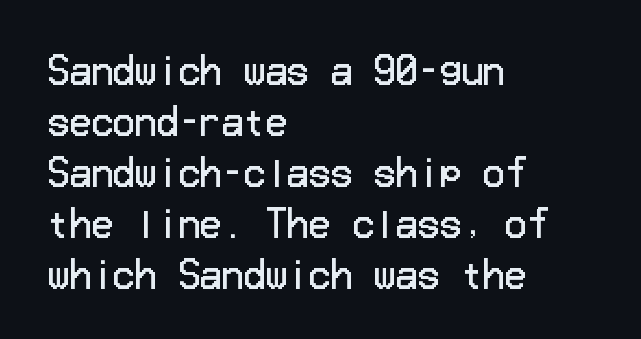
{"serif": "no", "italic": "no", "bold": "no", "weight": "regular", "width": "normal", "stroke_contrast": "low", "x_height": "medium", "underline": "no", "align": "left", "line_spacing": "normal", "line_spacing_ratio": 1.42, "letter_spacing": "normal", "letter_spacing_em": 0.0, "glyph_px": 36}
